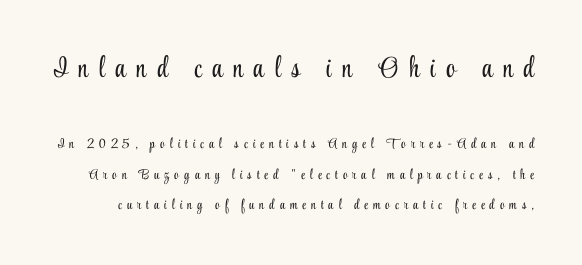
The image shows 29 px light, condensed serif type; set loose line spacing (2.17x), unusually wide letter spacing (+0.36 em), not underlined; the first (top) block is 2.07x larger; low stroke contrast and a small x-height.
